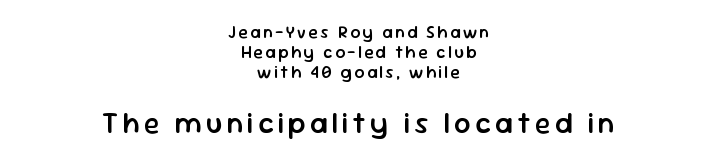
The designer went with a sans here, leaving each stem footless. Character widths vary here, with narrow letters taking less room than wide ones. These lines were composed using upright roman letters. Bare-footed words on every line. Size contrast runs from small at the top to large at the bottom.
